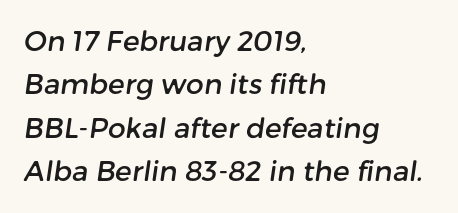
Q: Is the typeface a serif or a sans-serif typeface? A: Sans-serif.
Q: Is the text underlined? A: No.
Q: How is the paragraph aligned? A: Left-aligned.
Q: Is the spacing between letters normal or unusually wide? A: Normal.
Q: Is the spacing between lines tight, normal or loose? A: Normal.
Q: Width (condensed, normal, or wide)? A: Normal.
Q: Stroke contrast? A: Low.
Q: x-height? A: Medium.
Q: Monospaced? A: No.
